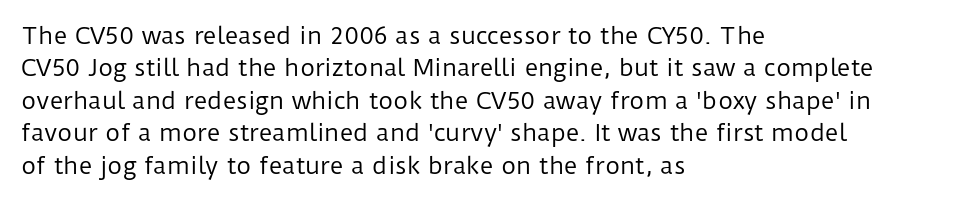
The tracking reads as untouched default to a designer's eye. Layout note: lines flush left. Students, observe: this is what conventionally led text looks like. Underline: absent.
